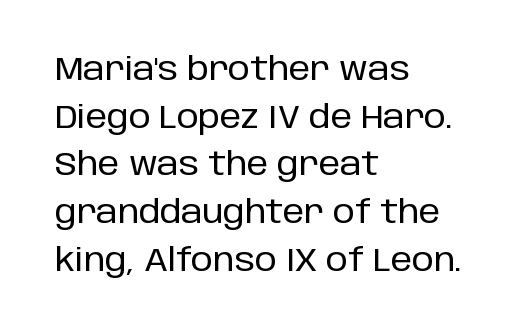
{"serif": "no", "italic": "no", "width": "normal", "stroke_contrast": "low", "x_height": "large", "monospaced": "no", "underline": "no", "align": "left", "line_spacing": "normal", "line_spacing_ratio": 1.54, "letter_spacing": "normal", "letter_spacing_em": 0.0, "glyph_px": 31}
